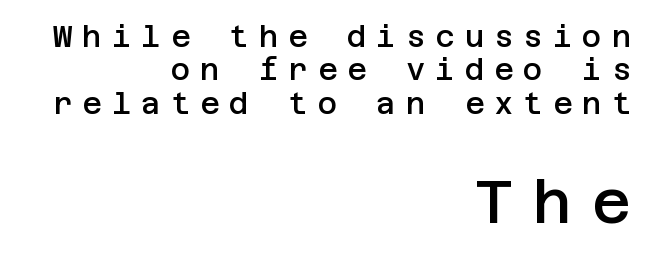
{"serif": "no", "italic": "no", "bold": "semi", "weight": "semibold", "width": "normal", "stroke_contrast": "low", "x_height": "large", "underline": "no", "align": "right", "line_spacing": "tight", "line_spacing_ratio": 1.11, "letter_spacing": "wide", "letter_spacing_em": 0.33, "larger_block": "second", "size_ratio": 2.0, "glyph_px": 60}
